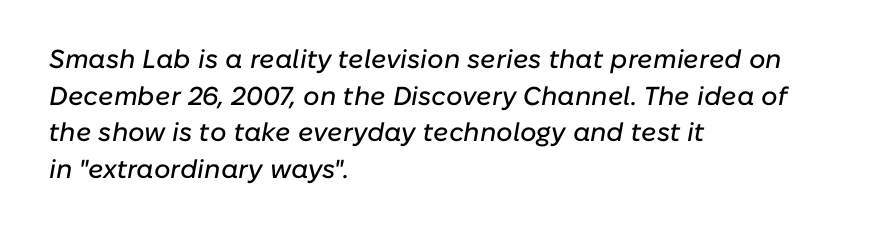
Q: Is the text italic (slanted)? A: Yes, it leans right by about 10 degrees.
Q: Is the text underlined? A: No.
Q: How is the paragraph aligned? A: Left-aligned.
Q: Is the spacing between letters normal or unusually wide? A: Normal.
Q: Is the spacing between lines tight, normal or loose? A: Normal.
